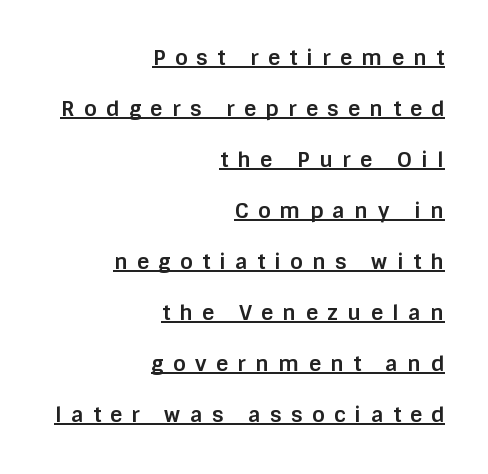
As a designer I'd log this as weight 700, bold. The axis of the letterforms is exactly vertical. A typographer would call this underscored text. What stands out about the letter spacing? Its width — letters are far apart. This sample trades compactness for vertical openness between lines.
